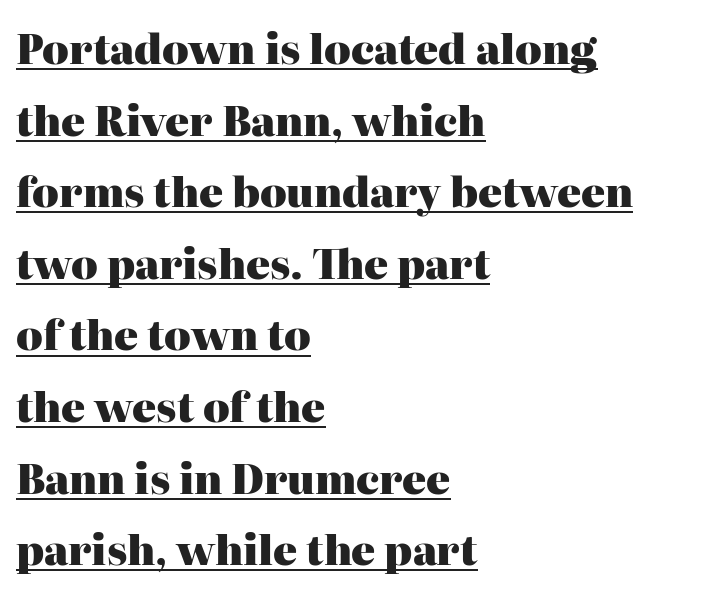
The image shows 40 px heavy serif type, upright; set left-aligned, line spacing 1.79x, normal letter spacing, underlined; high stroke contrast and a medium x-height.
